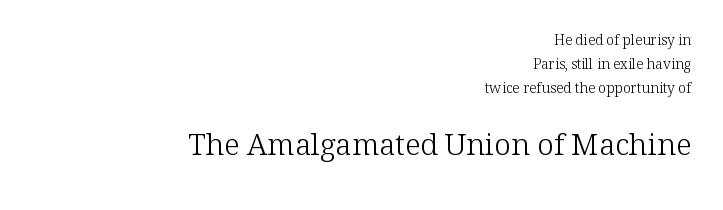
The image shows 30 px light serif type, upright; set right-aligned, normal line spacing (1.7x), normal letter spacing, not underlined; the second (bottom) block is 2.14x larger; low stroke contrast and a medium x-height.
